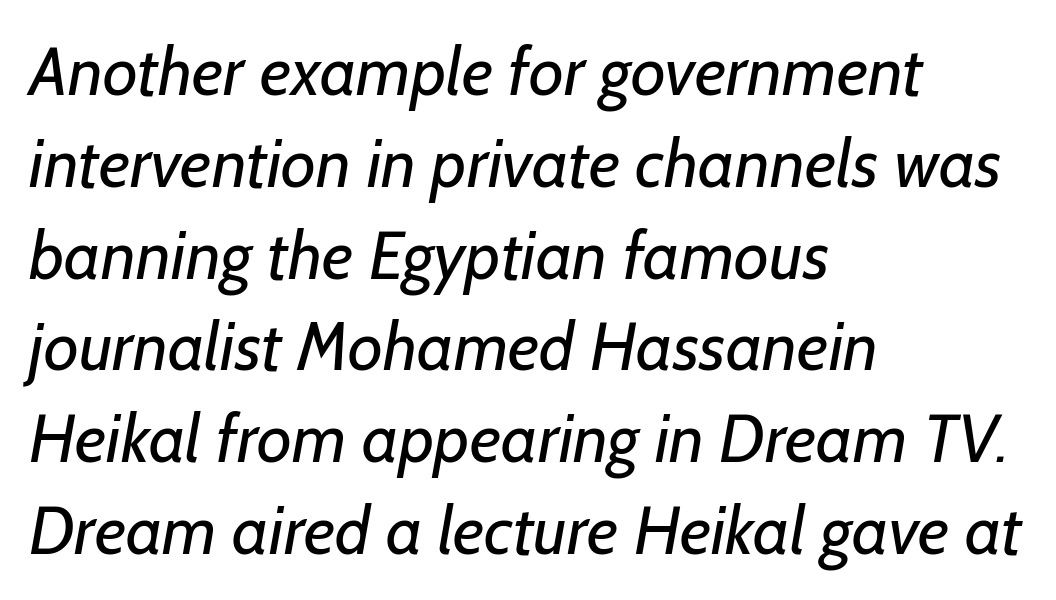
{"serif": "no", "bold": "no", "weight": "regular", "width": "normal", "stroke_contrast": "low", "x_height": "medium", "monospaced": "no", "underline": "no", "align": "left", "line_spacing": "normal", "line_spacing_ratio": 1.35, "letter_spacing": "normal", "letter_spacing_em": 0.0, "glyph_px": 68}
